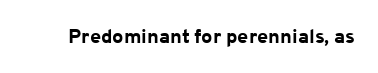
{"italic": "no", "bold": "yes", "underline": "no", "letter_spacing": "normal", "letter_spacing_em": 0.0, "glyph_px": 20}
